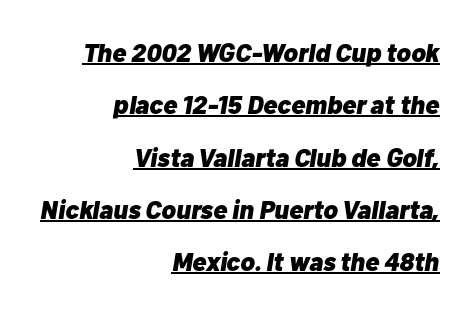
{"italic": "yes", "lean": "right", "slant_degrees": 10, "bold": "yes", "underline": "yes", "align": "right", "line_spacing": "loose", "line_spacing_ratio": 2.01, "letter_spacing": "normal", "letter_spacing_em": 0.0, "glyph_px": 26}
